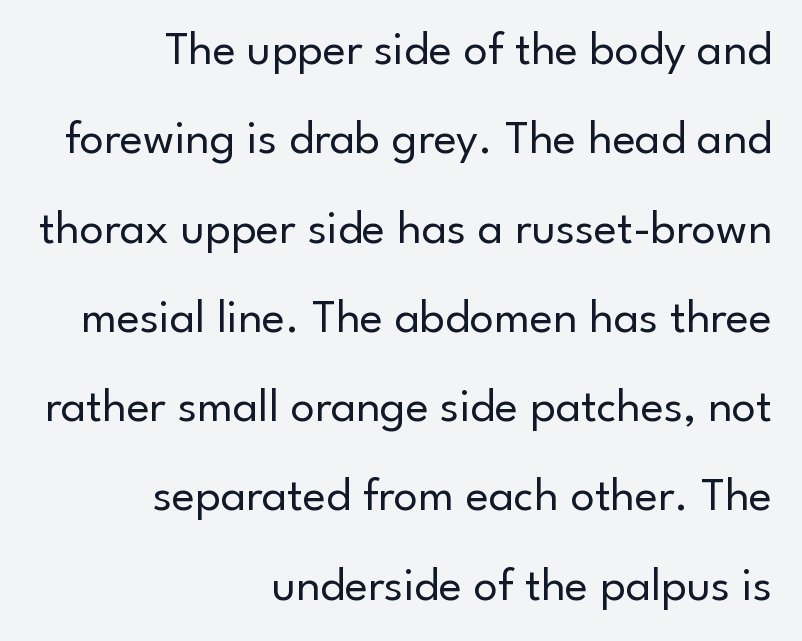
{"serif": "no", "italic": "no", "bold": "no", "weight": "regular", "width": "normal", "stroke_contrast": "low", "x_height": "small", "monospaced": "no", "underline": "no", "align": "right", "line_spacing_ratio": 1.86, "letter_spacing": "normal", "letter_spacing_em": 0.0, "glyph_px": 48}
